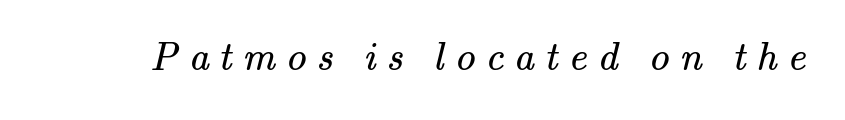
Q: Is the text bold? A: No.
Q: Is the typeface a serif or a sans-serif typeface? A: Serif.
Q: Is the text underlined? A: No.
Q: Is the spacing between letters normal or unusually wide? A: Unusually wide.
Q: Width (condensed, normal, or wide)? A: Normal.
Q: Stroke contrast? A: Medium.
Q: x-height? A: Small.
Q: Monospaced? A: No.
